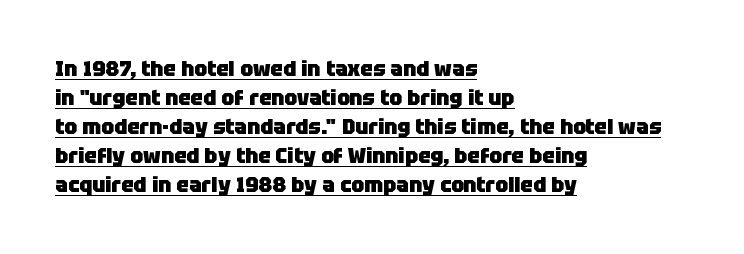
Q: Is the text bold? A: Yes.
Q: Is the text italic (slanted)? A: No, it is upright.
Q: Is the text underlined? A: Yes.
Q: How is the paragraph aligned? A: Left-aligned.
Q: Is the spacing between letters normal or unusually wide? A: Normal.
Q: Is the spacing between lines tight, normal or loose? A: Normal.
